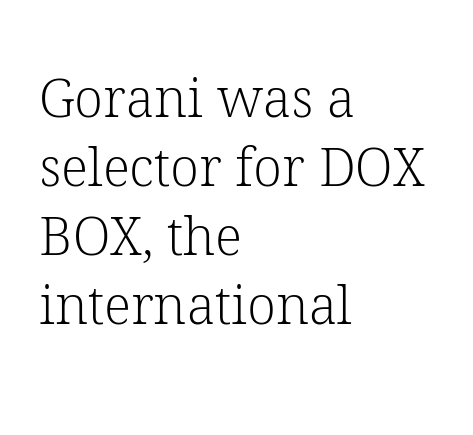
{"serif": "yes", "italic": "no", "bold": "no", "weight": "light", "width": "normal", "stroke_contrast": "low", "x_height": "medium", "monospaced": "no", "underline": "no", "align": "left", "line_spacing": "normal", "line_spacing_ratio": 1.3, "letter_spacing": "normal", "letter_spacing_em": 0.0, "glyph_px": 53}
